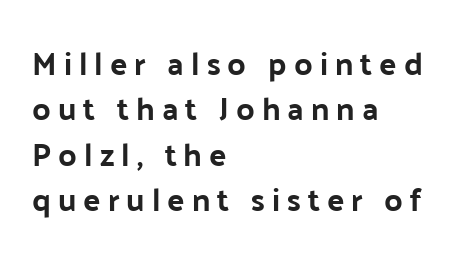
The image shows 32 px bold sans-serif type, upright; set left-aligned, normal line spacing (1.42x), unusually wide letter spacing (+0.22 em), not underlined; low stroke contrast and a medium x-height.
